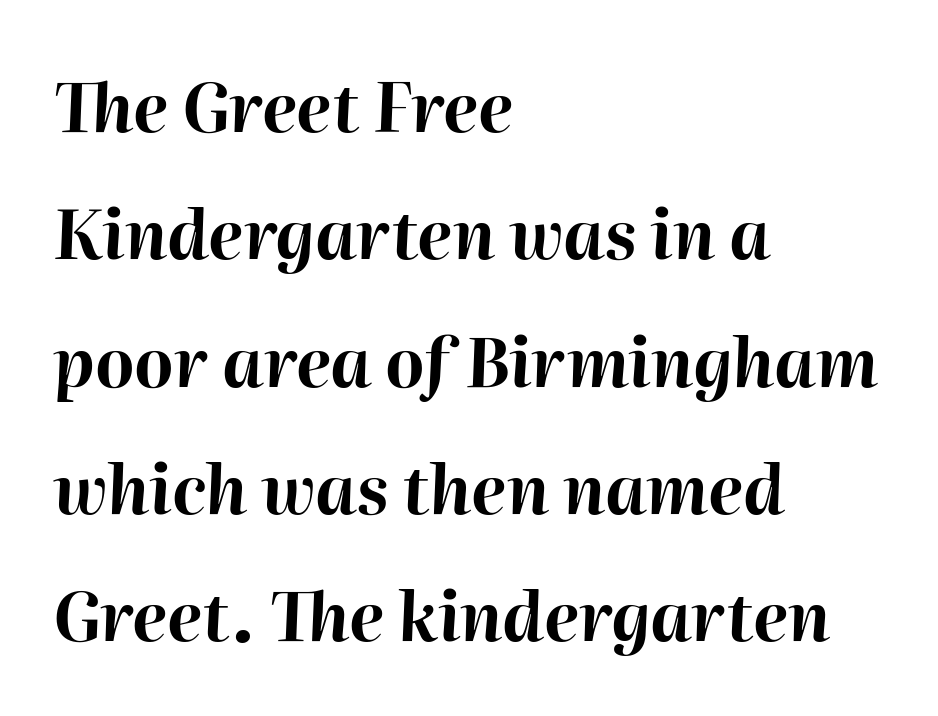
Q: Is the text bold? A: Yes.
Q: Is the text italic (slanted)? A: Yes, it leans right by about 2 degrees.
Q: Is the text underlined? A: No.
Q: How is the paragraph aligned? A: Left-aligned.
Q: Is the spacing between letters normal or unusually wide? A: Normal.
Q: Is the spacing between lines tight, normal or loose? A: Loose.
Q: Width (condensed, normal, or wide)? A: Normal.
Q: Stroke contrast? A: High.
Q: x-height? A: Medium.
Q: Monospaced? A: No.
